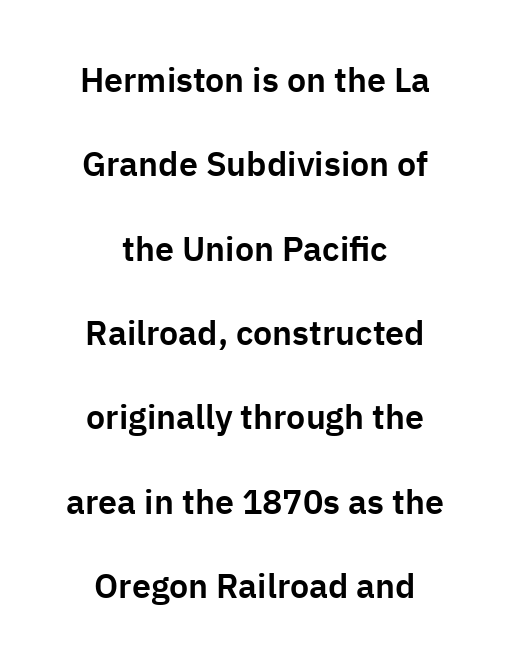
The image shows 34 px sans-serif type, upright; set centered, loose line spacing (2.48x), normal letter spacing, not underlined; low stroke contrast and a medium x-height.
